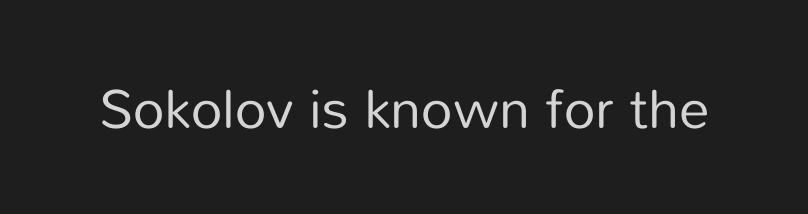
Q: Is the text bold? A: No.
Q: Is the text italic (slanted)? A: No, it is upright.
Q: Is the typeface a serif or a sans-serif typeface? A: Sans-serif.
Q: Is the text underlined? A: No.
Q: Is the spacing between letters normal or unusually wide? A: Normal.
Q: Width (condensed, normal, or wide)? A: Normal.
Q: Stroke contrast? A: Low.
Q: x-height? A: Medium.
Q: Monospaced? A: No.
